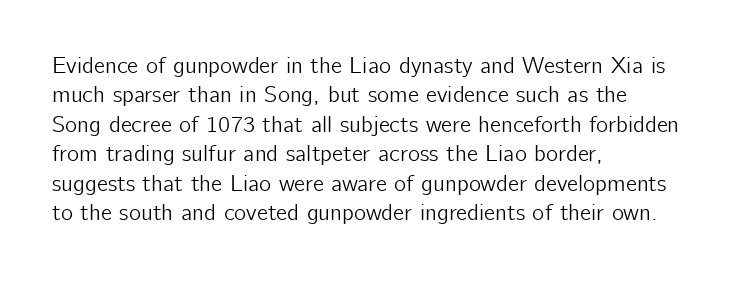
The image shows 23 px text type, upright; set left-aligned, normal line spacing (1.28x), normal letter spacing, not underlined.
